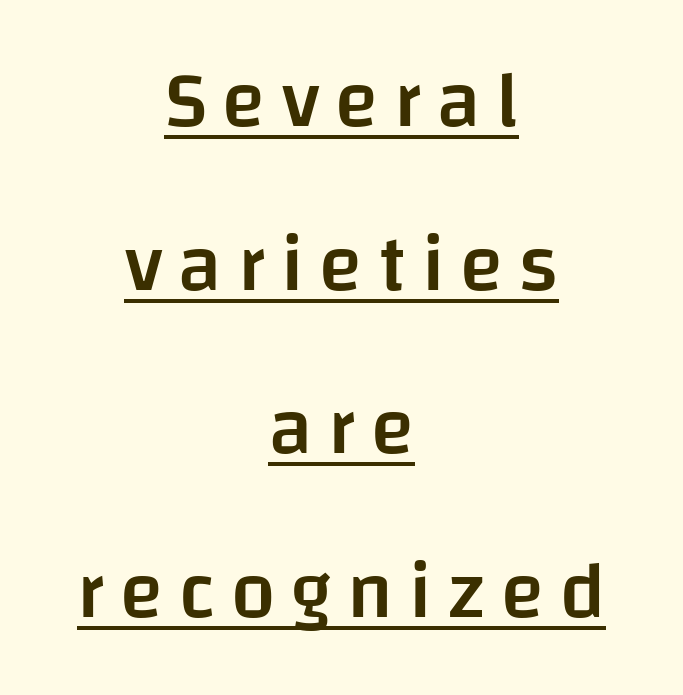
Q: Is the text bold? A: Semi-bold.
Q: Is the text italic (slanted)? A: No, it is upright.
Q: Is the typeface a serif or a sans-serif typeface? A: Sans-serif.
Q: Is the text underlined? A: Yes.
Q: How is the paragraph aligned? A: Centered.
Q: Is the spacing between letters normal or unusually wide? A: Unusually wide.
Q: Is the spacing between lines tight, normal or loose? A: Loose.
Q: Width (condensed, normal, or wide)? A: Normal.
Q: Stroke contrast? A: Low.
Q: x-height? A: Large.
Q: Monospaced? A: No.
